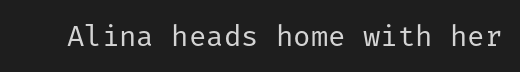
Q: Is the text bold? A: No.
Q: Is the text italic (slanted)? A: No, it is upright.
Q: Is the typeface a serif or a sans-serif typeface? A: Sans-serif.
Q: Is the text underlined? A: No.
Q: Is the spacing between letters normal or unusually wide? A: Normal.
Q: Width (condensed, normal, or wide)? A: Normal.
Q: Stroke contrast? A: Low.
Q: x-height? A: Medium.
